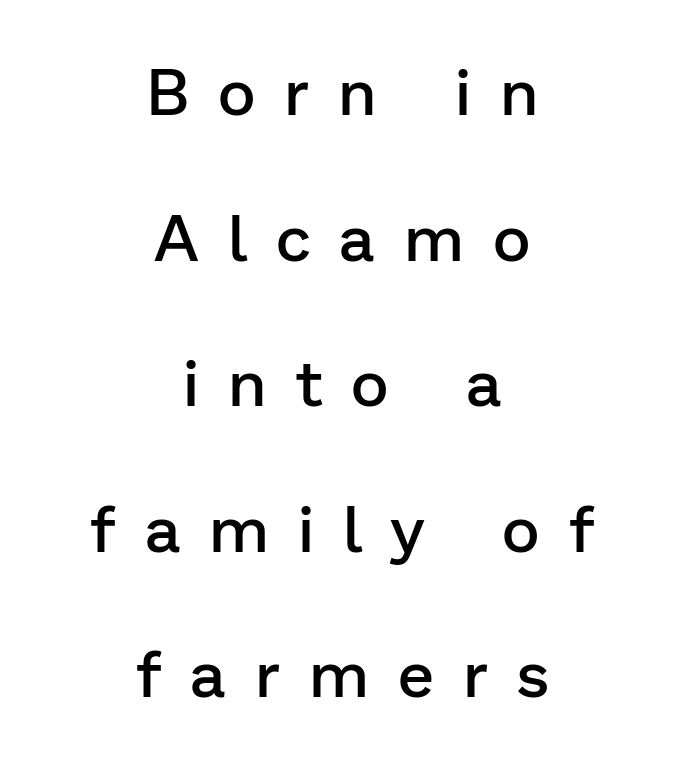
{"serif": "no", "italic": "no", "bold": "semi", "weight": "semibold", "width": "normal", "stroke_contrast": "low", "x_height": "medium", "monospaced": "no", "underline": "no", "align": "center", "line_spacing": "loose", "line_spacing_ratio": 2.24, "letter_spacing": "wide", "letter_spacing_em": 0.45, "glyph_px": 65}
